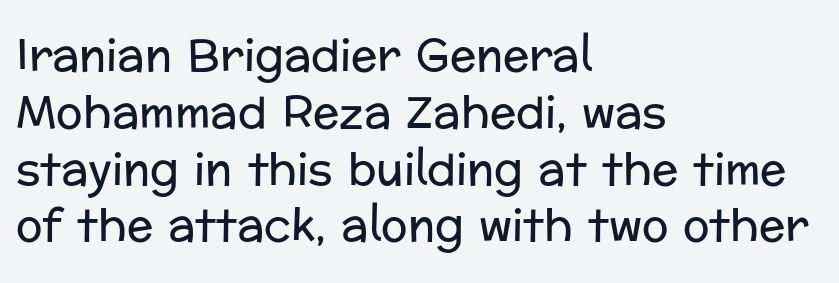
The image shows 44 px regular-weight sans-serif type, upright; set left-aligned, normal line spacing (1.29x), normal letter spacing, not underlined; low stroke contrast and a medium x-height.
